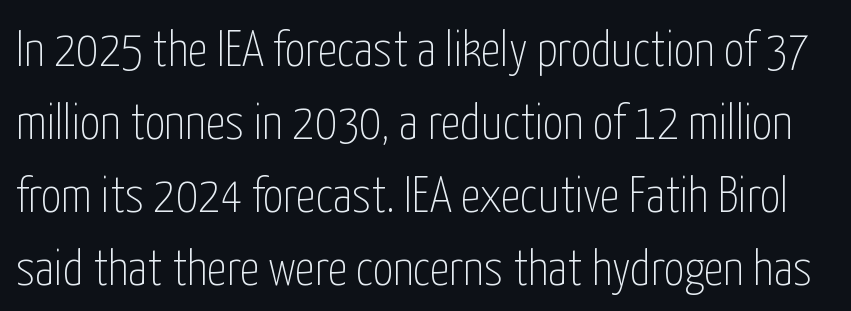
Q: Is the text bold? A: No.
Q: Is the text italic (slanted)? A: No, it is upright.
Q: Is the typeface a serif or a sans-serif typeface? A: Sans-serif.
Q: Is the text underlined? A: No.
Q: Is the spacing between letters normal or unusually wide? A: Normal.
Q: Is the spacing between lines tight, normal or loose? A: Normal.
Q: Width (condensed, normal, or wide)? A: Condensed.
Q: Stroke contrast? A: Low.
Q: x-height? A: Medium.
Q: Monospaced? A: No.
